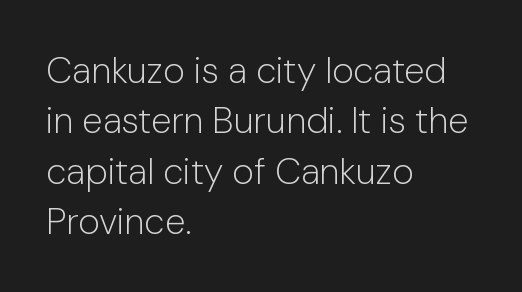
The passage shown stacks its lines at a standard gap. A typesetter would call this proportional, since set widths differ per character. Unmarked baselines from the first word to the last. Style check: upright. Nope, no serifs anywhere on these letters.
